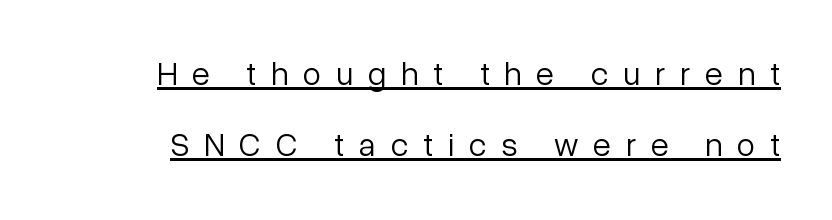
{"serif": "no", "italic": "no", "bold": "no", "weight": "light", "width": "normal", "stroke_contrast": "low", "x_height": "medium", "monospaced": "no", "underline": "yes", "line_spacing": "loose", "line_spacing_ratio": 2.14, "letter_spacing": "wide", "letter_spacing_em": 0.45, "glyph_px": 33}
